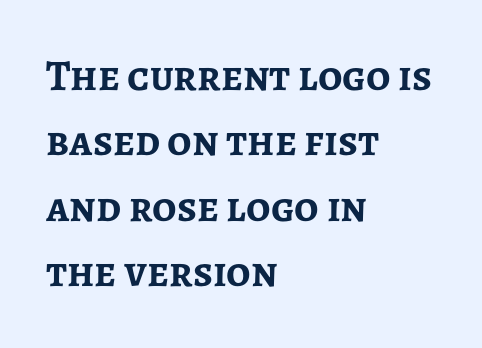
The compositor pushed each line to the left boundary. Do the characters align in a grid? No, the font is proportional. Line spacing here is normal. Letter spacing: default.
